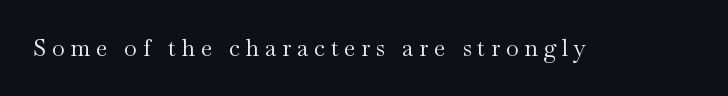
Q: Is the text bold? A: No.
Q: Is the text italic (slanted)? A: No, it is upright.
Q: Is the text underlined? A: No.
Q: Is the spacing between letters normal or unusually wide? A: Unusually wide.
